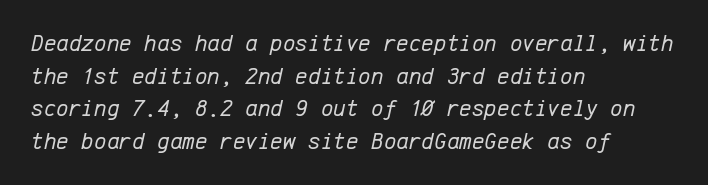
The image shows 24 px text type, italic (leaning right); set left-aligned, normal line spacing (1.36x), normal letter spacing, not underlined.
